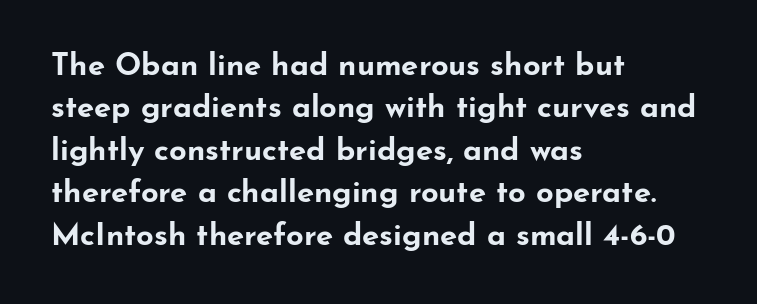
Every letter is thick-stroked: bold, no question. One glance says typical: line gaps are just what's usual. Anything drawn beneath the words? Only blank space. Quick note: not italic, upright. Horizontally, the lines are justified to the leading edge only.
